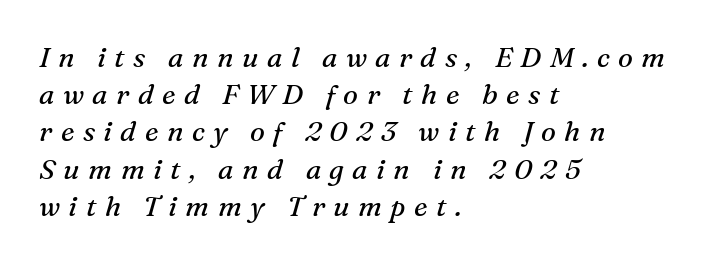
The image shows 28 px regular-weight serif type, italic (leaning right); set left-aligned, normal line spacing (1.33x), unusually wide letter spacing (+0.3 em), not underlined; medium stroke contrast and a medium x-height.
